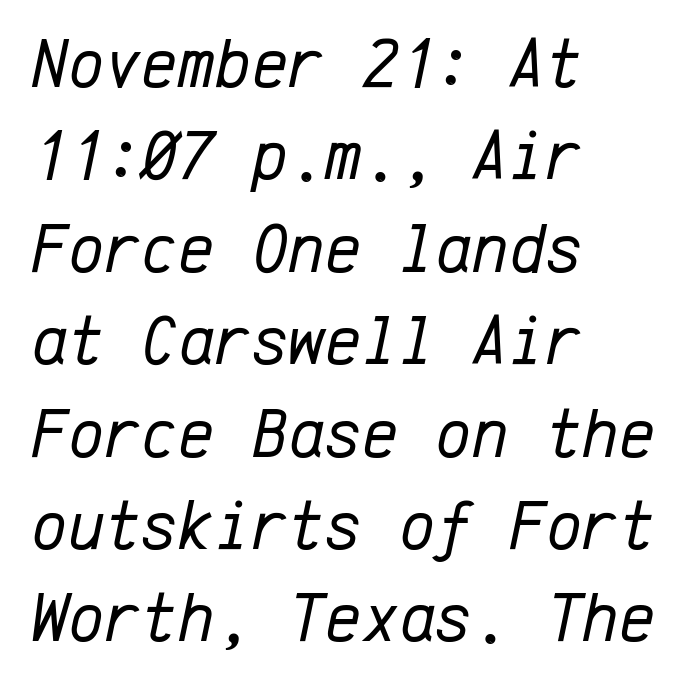
The image shows 70 px regular-weight type, italic (leaning right), monospaced; set left-aligned, normal line spacing (1.32x), normal letter spacing, not underlined; low stroke contrast and a medium x-height.
